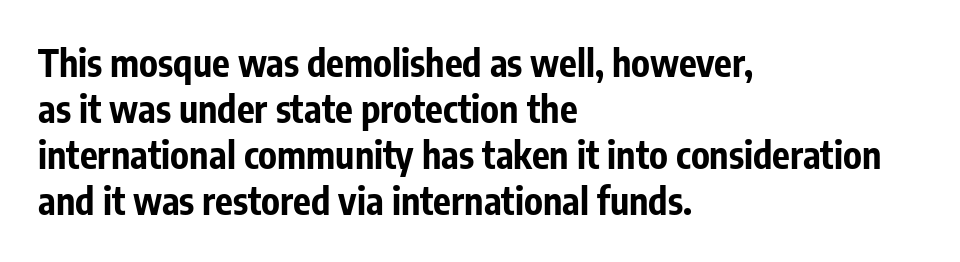
Underlining? Definitely not there. Do the characters align in a grid? No, the font is proportional. Is the block centered? No — it sits flush against the left margin. This rendering employs a face without finishing strokes, i.e., a sans-serif. Letter spacing: default. Thick stems and heavy bowls — unmistakably bold.
